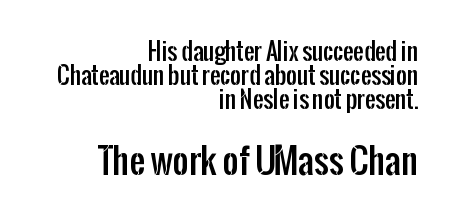
{"serif": "no", "italic": "no", "width": "condensed", "stroke_contrast": "low", "x_height": "medium", "monospaced": "no", "underline": "no", "align": "right", "line_spacing": "tight", "line_spacing_ratio": 1.04, "letter_spacing": "normal", "letter_spacing_em": 0.0, "larger_block": "second", "size_ratio": 1.52, "glyph_px": 35}
